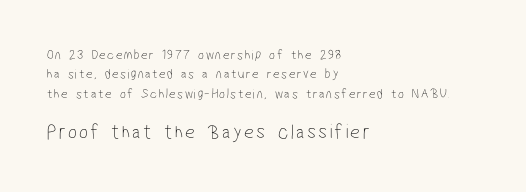
Q: Is the text bold? A: No.
Q: Is the text underlined? A: No.
Q: How is the paragraph aligned? A: Left-aligned.
Q: Is the spacing between lines tight, normal or loose? A: Normal.
Q: Which block of text is set in a larger size, the first (top) or the second (bottom)? A: The second (bottom) one.
